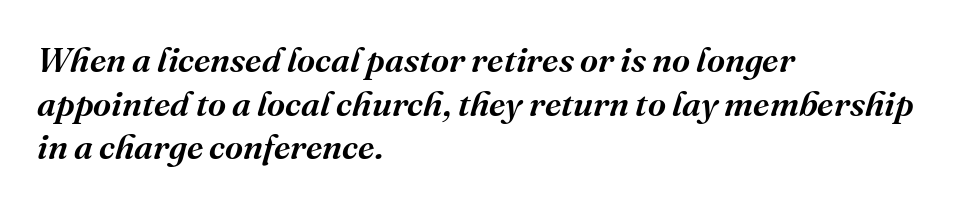
Each letter keeps its own natural width here, so spacing adapts to shape. The zone under the glyphs is completely vacant. Style check: oblique. Is the block centered? No — it sits flush against the left margin. Nobody touched the tracking dial on this one. Successive baselines arrive at the customary interval.
